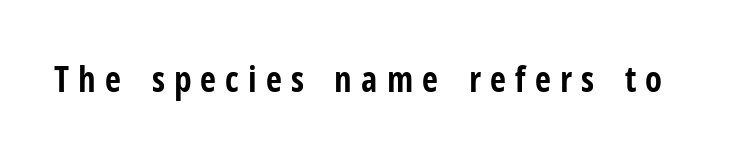
{"serif": "no", "italic": "no", "bold": "yes", "weight": "bold", "width": "condensed", "stroke_contrast": "low", "x_height": "medium", "monospaced": "no", "underline": "no", "letter_spacing": "wide", "letter_spacing_em": 0.26, "glyph_px": 35}
